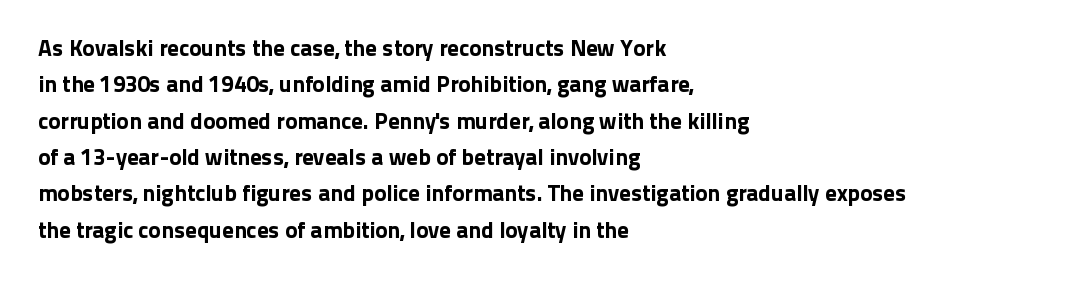
{"italic": "no", "underline": "no", "align": "left", "line_spacing": "normal", "line_spacing_ratio": 1.58, "letter_spacing": "normal", "letter_spacing_em": 0.0, "glyph_px": 23}
